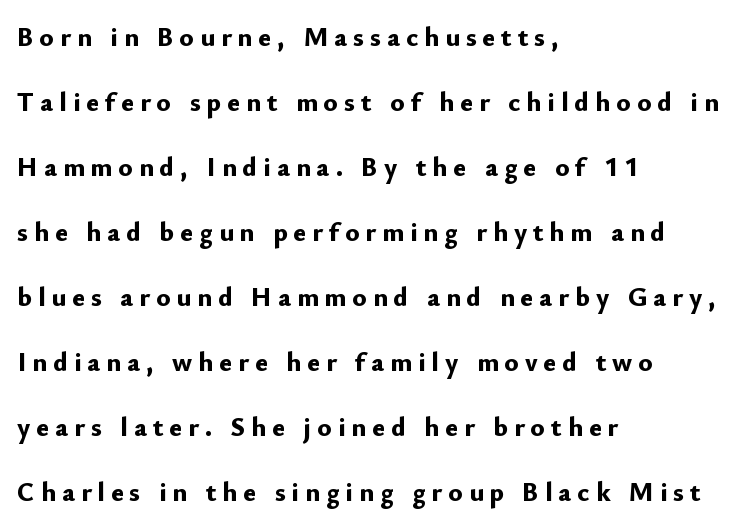
The image shows 27 px bold type, upright; set left-aligned, loose line spacing (2.41x), unusually wide letter spacing (+0.22 em), not underlined.
